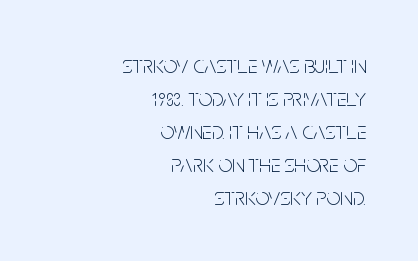
{"italic": "no", "bold": "no", "underline": "no", "align": "right", "line_spacing": "normal", "line_spacing_ratio": 1.37, "letter_spacing": "normal", "letter_spacing_em": 0.0, "glyph_px": 24}
